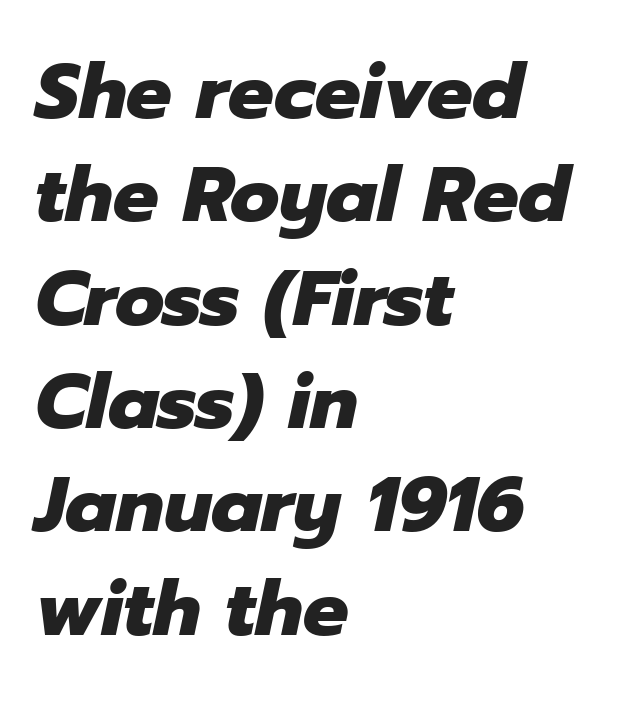
Q: Is the text bold? A: Yes.
Q: Is the text italic (slanted)? A: Yes, it leans right by about 12 degrees.
Q: Is the text underlined? A: No.
Q: How is the paragraph aligned? A: Left-aligned.
Q: Is the spacing between letters normal or unusually wide? A: Normal.
Q: Is the spacing between lines tight, normal or loose? A: Normal.
Q: Width (condensed, normal, or wide)? A: Normal.
Q: Stroke contrast? A: Low.
Q: x-height? A: Medium.
Q: Monospaced? A: No.
